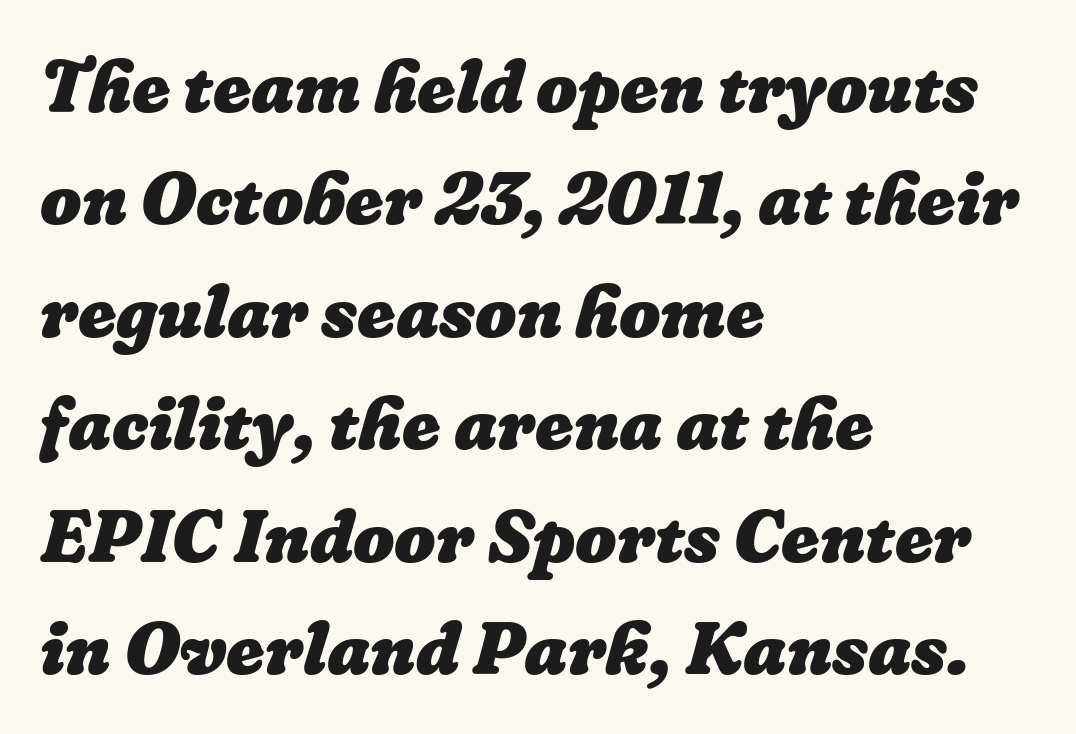
Q: Is the text bold? A: Yes.
Q: Is the text underlined? A: No.
Q: How is the paragraph aligned? A: Left-aligned.
Q: Is the spacing between letters normal or unusually wide? A: Normal.
Q: Is the spacing between lines tight, normal or loose? A: Normal.
Q: Width (condensed, normal, or wide)? A: Normal.
Q: Stroke contrast? A: Low.
Q: x-height? A: Medium.
Q: Monospaced? A: No.
